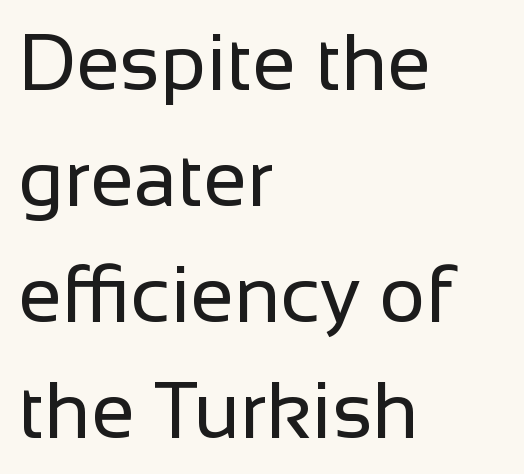
The image shows 79 px regular-weight sans-serif type, upright; set left-aligned, normal line spacing (1.47x), normal letter spacing, not underlined; low stroke contrast and a medium x-height.
